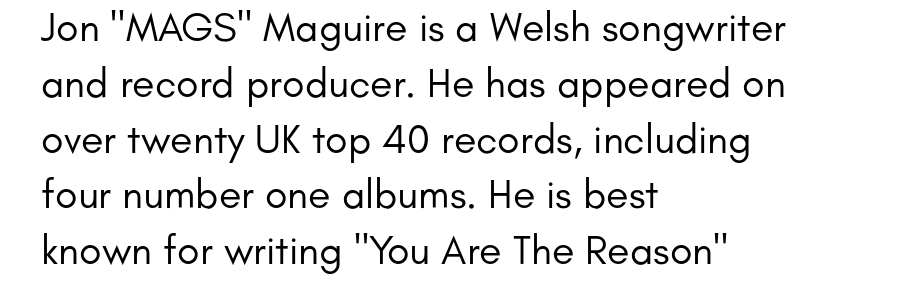
{"serif": "no", "italic": "no", "bold": "no", "weight": "regular", "width": "normal", "stroke_contrast": "low", "x_height": "small", "monospaced": "no", "underline": "no", "align": "left", "line_spacing": "normal", "line_spacing_ratio": 1.36, "letter_spacing": "normal", "letter_spacing_em": 0.0, "glyph_px": 41}
